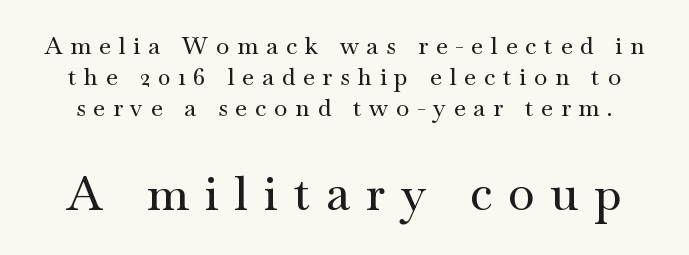
Q: Is the text italic (slanted)? A: No, it is upright.
Q: Is the typeface a serif or a sans-serif typeface? A: Serif.
Q: Is the text underlined? A: No.
Q: Is the spacing between letters normal or unusually wide? A: Unusually wide.
Q: Is the spacing between lines tight, normal or loose? A: Normal.
Q: Which block of text is set in a larger size, the first (top) or the second (bottom)? A: The second (bottom) one.
Q: Width (condensed, normal, or wide)? A: Wide.
Q: Stroke contrast? A: Medium.
Q: x-height? A: Small.
Q: Monospaced? A: No.
